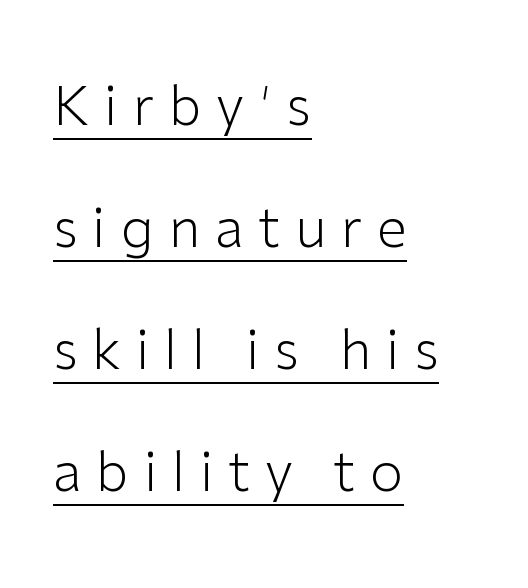
The space between consecutive lines is lavish. Nope, no serifs anywhere on these letters. This sample is left-justified, so line endings fall wherever the words run out. The weight would be labelled regular, book, light, or lighter still.
